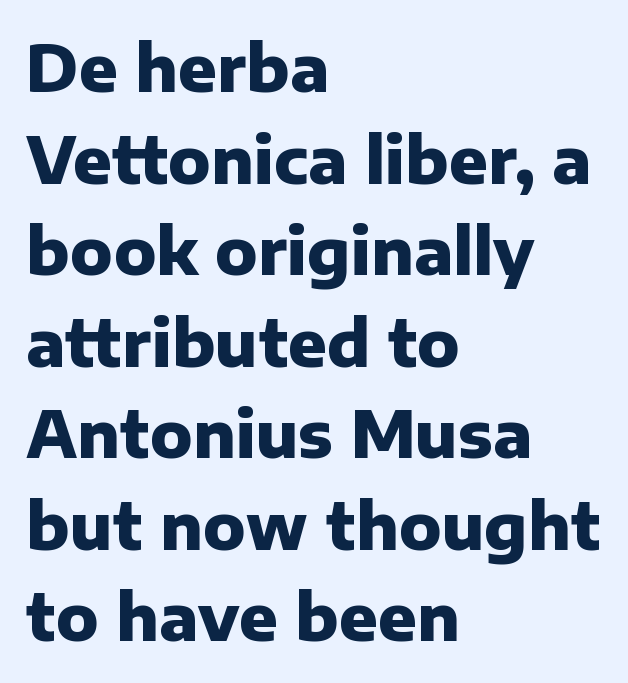
Notice how the passage keeps a crisp vertical edge on the left only. The face used here is proportionally spaced, like ordinary book or web type. Caption: bold face, heavy strokes. Every character sits straight up, as roman type does. This is sans-serif lettering, the kind often seen on screens and signage. Whoever set this chose a conventional vertical rhythm.
